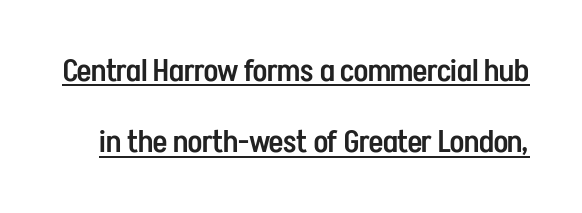
{"serif": "no", "italic": "no", "bold": "semi", "weight": "semibold", "width": "condensed", "stroke_contrast": "low", "x_height": "medium", "monospaced": "no", "underline": "yes", "line_spacing": "loose", "line_spacing_ratio": 2.3, "letter_spacing": "normal", "letter_spacing_em": 0.0, "glyph_px": 31}
